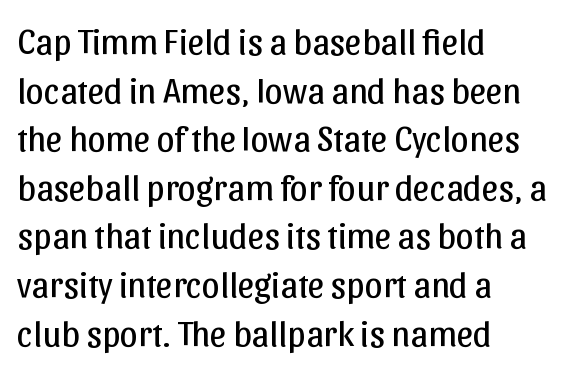
Q: Is the text bold? A: No.
Q: Is the text italic (slanted)? A: No, it is upright.
Q: Is the typeface a serif or a sans-serif typeface? A: Sans-serif.
Q: Is the text underlined? A: No.
Q: How is the paragraph aligned? A: Left-aligned.
Q: Is the spacing between letters normal or unusually wide? A: Normal.
Q: Is the spacing between lines tight, normal or loose? A: Normal.
Q: Width (condensed, normal, or wide)? A: Normal.
Q: Stroke contrast? A: Low.
Q: x-height? A: Medium.
Q: Monospaced? A: No.
